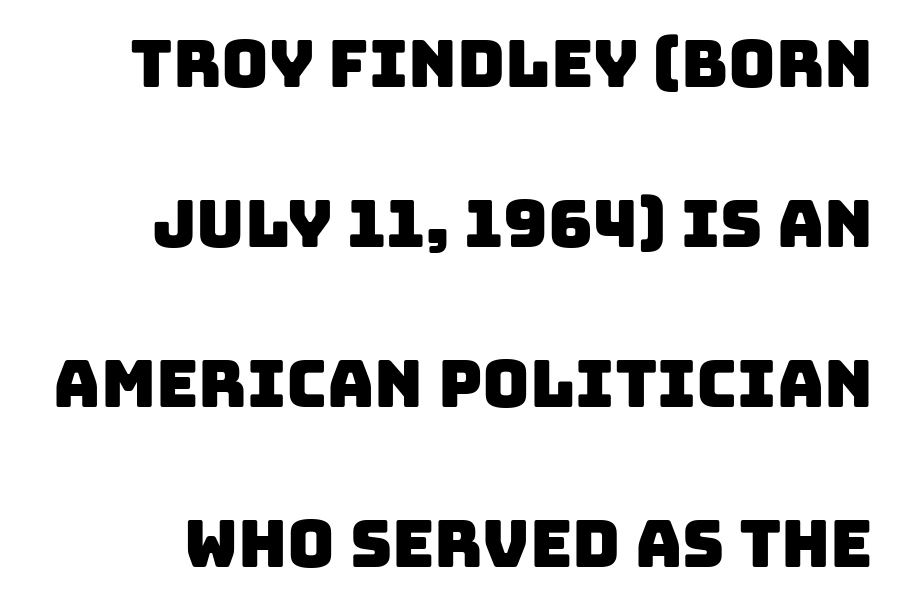
Character widths vary here, with narrow letters taking less room than wide ones. Is there much room between lines? Yes — plenty of vertical air separates them. Classification — sans serif. No extra tracking has been applied to these lines. Each row of text sits above clean, open space.
